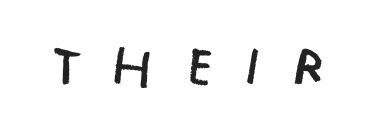
The image shows 73 px regular-weight, condensed sans-serif type; set unusually wide letter spacing (+0.43 em), not underlined; low stroke contrast and a large x-height.
